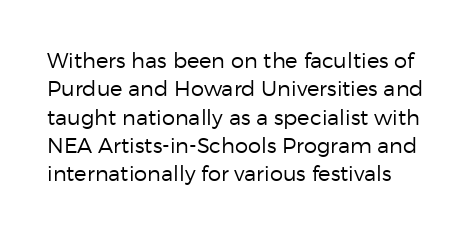
The image shows 21 px text type, upright; set normal line spacing (1.35x), normal letter spacing, not underlined.
